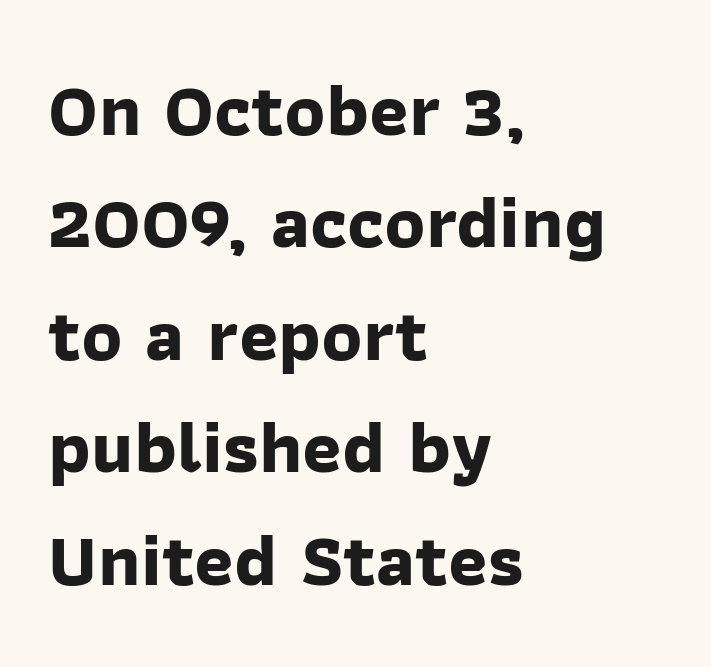
The image shows 75 px bold sans-serif type; set left-aligned, normal line spacing (1.5x), normal letter spacing, not underlined; low stroke contrast and a medium x-height.
